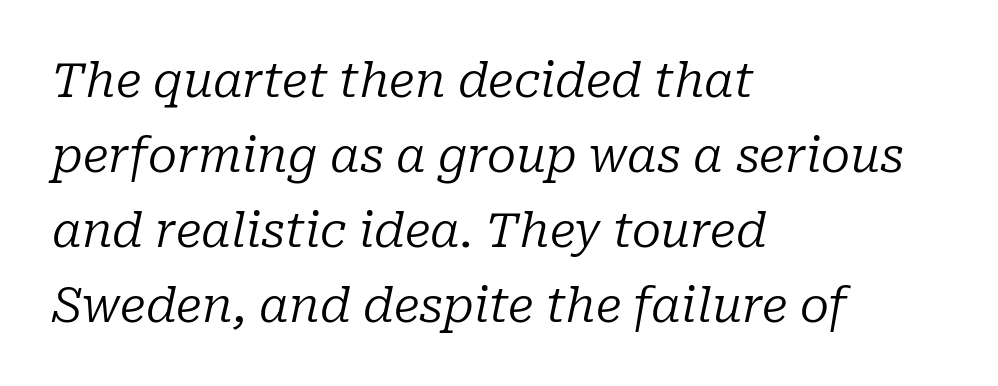
Q: Is the text bold? A: No.
Q: Is the text italic (slanted)? A: Yes, it leans right by about 10 degrees.
Q: Is the typeface a serif or a sans-serif typeface? A: Serif.
Q: Is the text underlined? A: No.
Q: How is the paragraph aligned? A: Left-aligned.
Q: Is the spacing between letters normal or unusually wide? A: Normal.
Q: Is the spacing between lines tight, normal or loose? A: Normal.
Q: Width (condensed, normal, or wide)? A: Normal.
Q: Stroke contrast? A: Low.
Q: x-height? A: Medium.
Q: Monospaced? A: No.
